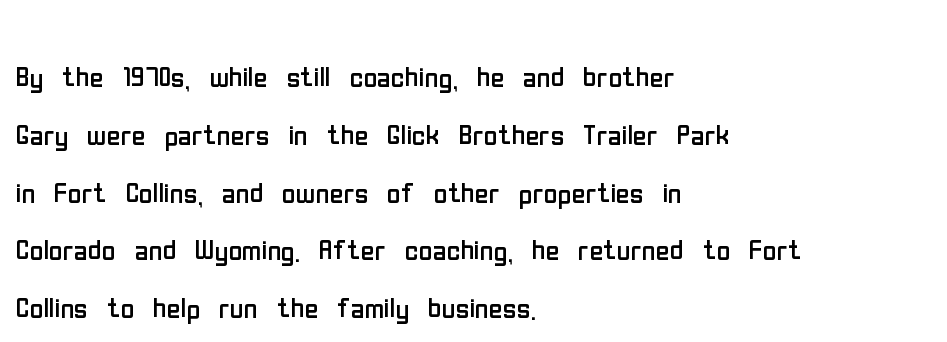
Q: Is the text bold? A: No.
Q: Is the text italic (slanted)? A: No, it is upright.
Q: Is the typeface a serif or a sans-serif typeface? A: Sans-serif.
Q: Is the text underlined? A: No.
Q: How is the paragraph aligned? A: Left-aligned.
Q: Is the spacing between letters normal or unusually wide? A: Normal.
Q: Is the spacing between lines tight, normal or loose? A: Normal.
Q: Width (condensed, normal, or wide)? A: Condensed.
Q: Stroke contrast? A: Low.
Q: x-height? A: Medium.
Q: Monospaced? A: No.
